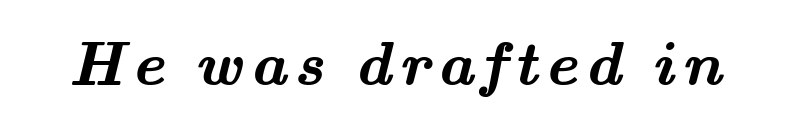
{"serif": "yes", "bold": "yes", "weight": "semibold", "width": "wide", "stroke_contrast": "medium", "x_height": "small", "monospaced": "no", "underline": "no", "glyph_px": 62}
